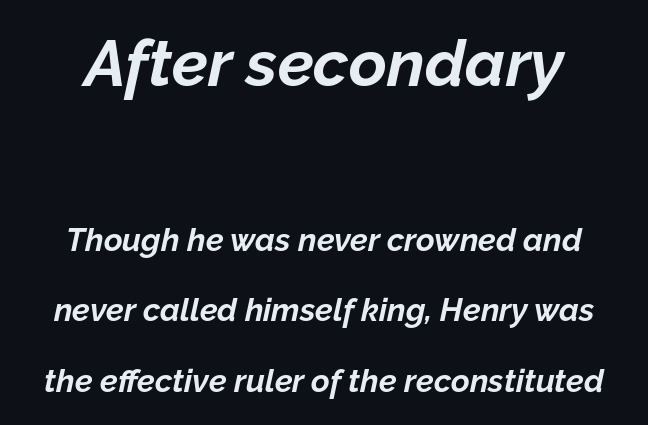
Q: Is the text bold? A: Yes.
Q: Is the text italic (slanted)? A: Yes, it leans right by about 12 degrees.
Q: Is the text underlined? A: No.
Q: Is the spacing between letters normal or unusually wide? A: Normal.
Q: Is the spacing between lines tight, normal or loose? A: Loose.
Q: Which block of text is set in a larger size, the first (top) or the second (bottom)? A: The first (top) one.
Q: Width (condensed, normal, or wide)? A: Normal.
Q: Stroke contrast? A: Low.
Q: x-height? A: Medium.
Q: Monospaced? A: No.
